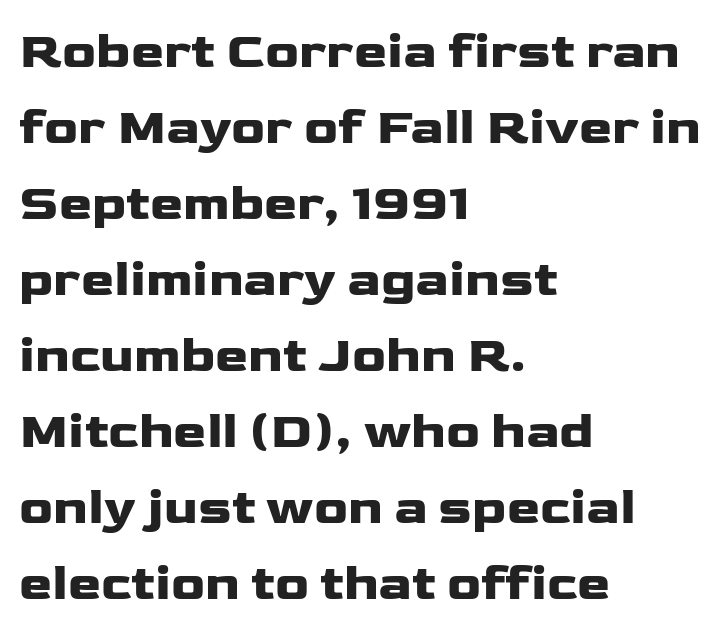
The image shows 50 px wide sans-serif type, upright; set left-aligned, normal line spacing (1.52x), normal letter spacing, not underlined; low stroke contrast and a medium x-height.
